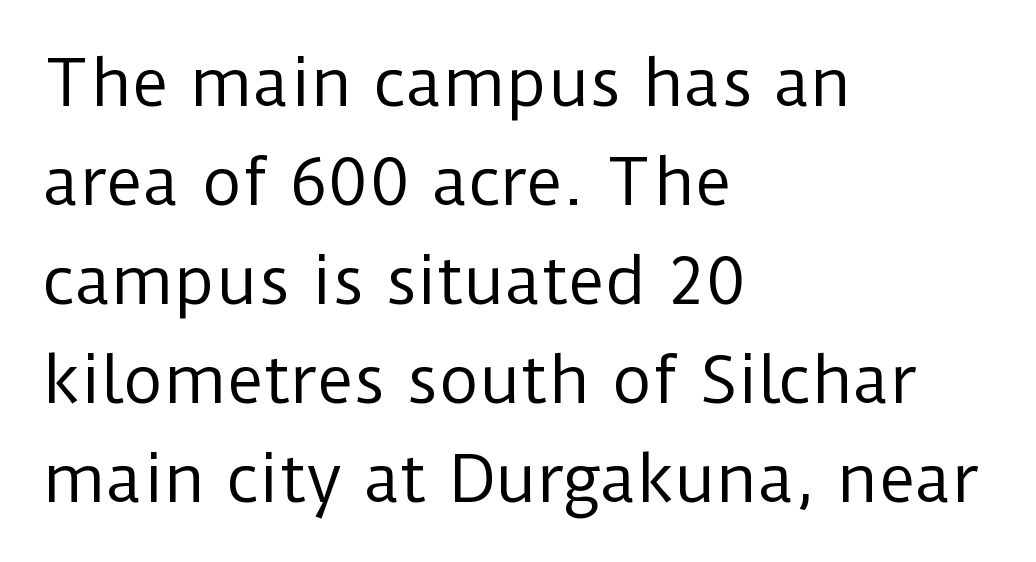
{"serif": "no", "italic": "no", "bold": "no", "weight": "regular", "width": "normal", "stroke_contrast": "low", "x_height": "medium", "monospaced": "no", "underline": "no", "align": "left", "line_spacing": "normal", "line_spacing_ratio": 1.57, "letter_spacing": "normal", "letter_spacing_em": 0.0, "glyph_px": 63}
